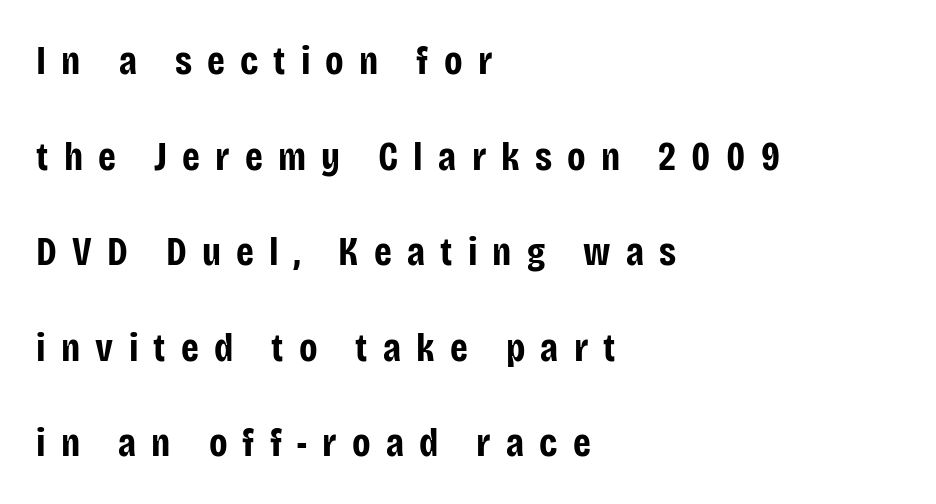
The image shows 40 px bold, condensed sans-serif type, upright; set left-aligned, loose line spacing (2.39x), unusually wide letter spacing (+0.38 em), not underlined; low stroke contrast and a large x-height.
